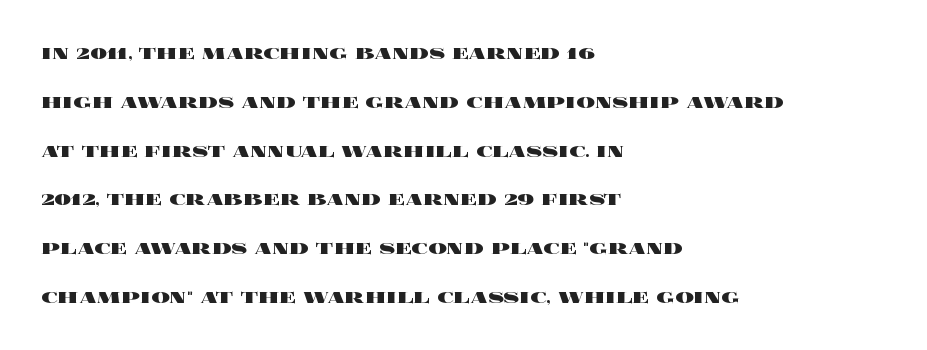
The image shows 23 px bold type, upright; set left-aligned, loose line spacing (2.12x), normal letter spacing, not underlined.
